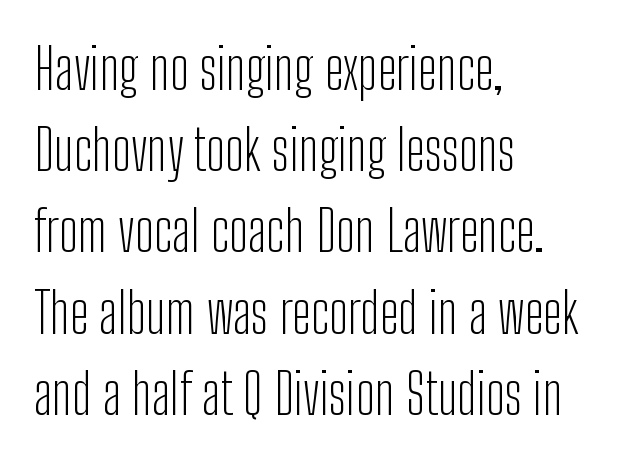
{"serif": "no", "italic": "no", "bold": "no", "weight": "light", "width": "condensed", "stroke_contrast": "low", "x_height": "medium", "monospaced": "no", "underline": "no", "align": "left", "line_spacing": "normal", "line_spacing_ratio": 1.45, "letter_spacing": "normal", "letter_spacing_em": 0.0, "glyph_px": 56}
